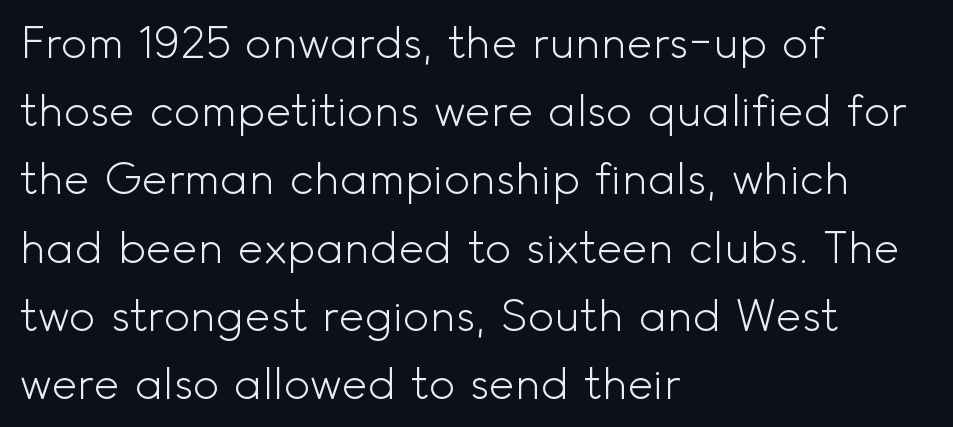
{"serif": "no", "italic": "no", "bold": "no", "weight": "light", "width": "normal", "x_height": "small", "monospaced": "no", "underline": "no", "align": "left", "line_spacing": "normal", "line_spacing_ratio": 1.55, "letter_spacing": "normal", "letter_spacing_em": 0.0, "glyph_px": 44}
